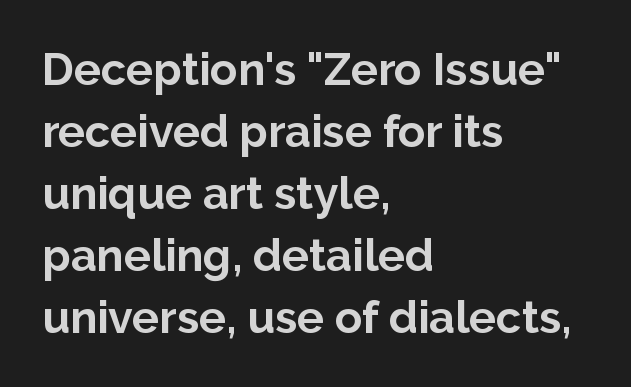
{"serif": "no", "italic": "no", "bold": "yes", "weight": "bold", "width": "normal", "stroke_contrast": "low", "x_height": "medium", "monospaced": "no", "underline": "no", "align": "left", "line_spacing": "normal", "line_spacing_ratio": 1.38, "letter_spacing": "normal", "letter_spacing_em": 0.0, "glyph_px": 45}
